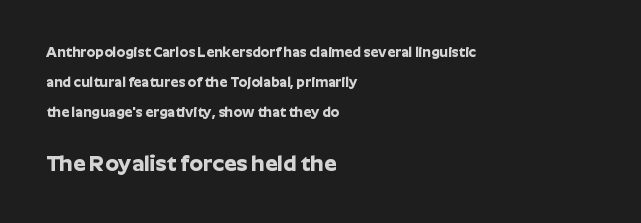
The rendering enlarges the type as you move from the upper chunk to the lower. Style check: upright. Look at the stroke-to-counter ratio: heavy, a bold. The area under the type is left untouched.
